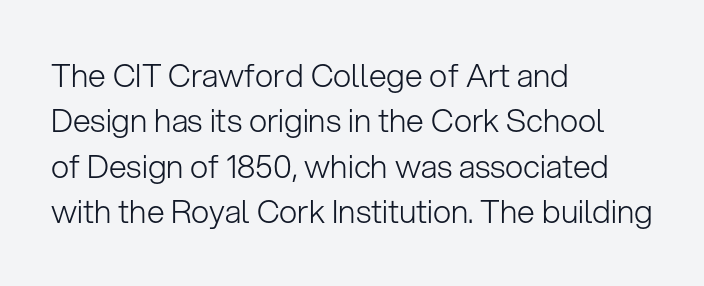
{"serif": "no", "italic": "no", "bold": "no", "weight": "light", "width": "normal", "stroke_contrast": "low", "x_height": "medium", "monospaced": "no", "underline": "no", "align": "left", "line_spacing": "normal", "line_spacing_ratio": 1.42, "letter_spacing": "normal", "letter_spacing_em": 0.0, "glyph_px": 32}
